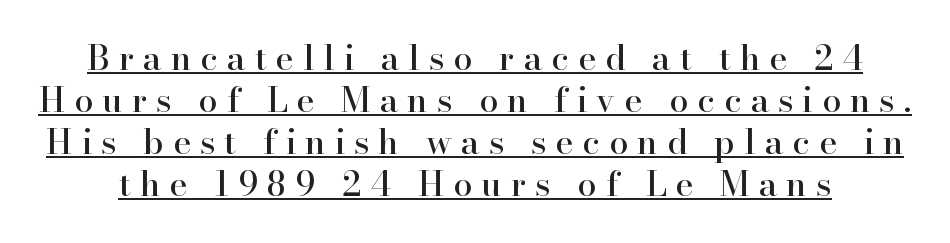
The image shows 34 px serif type, upright; set line spacing 1.24x, unusually wide letter spacing (+0.27 em), underlined; high stroke contrast and a small x-height.
